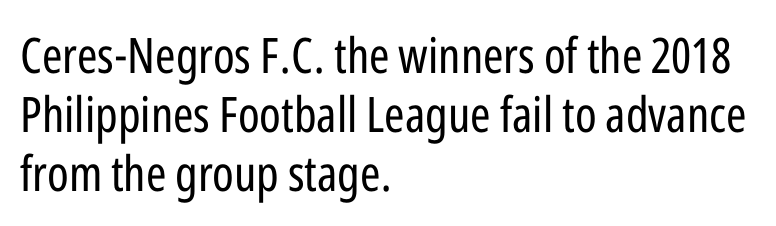
The strip under each line holds only bare page. The letterforms sit at book weight or below. The letters carry no serifs — their stems end cleanly without finishing strokes. Varying glyph widths throughout — classic text-font behaviour. This is the regular roman posture of the typeface. Glyph-to-glyph distance matches everyday printed text.
